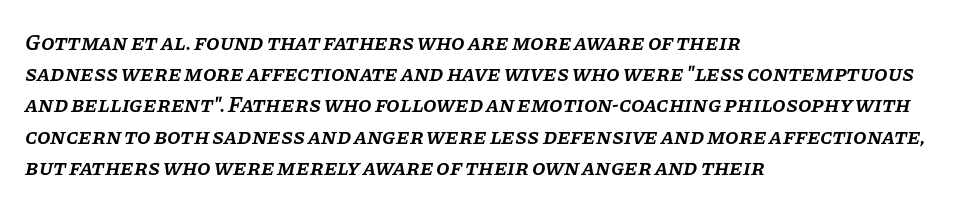
The leading is moderate, giving the passage an even texture. The foot of each line stays bare and open. Quick note: italic. Does extra space separate the letters? No, they use regular spacing. Is the block centered? No — it sits flush against the left margin.
